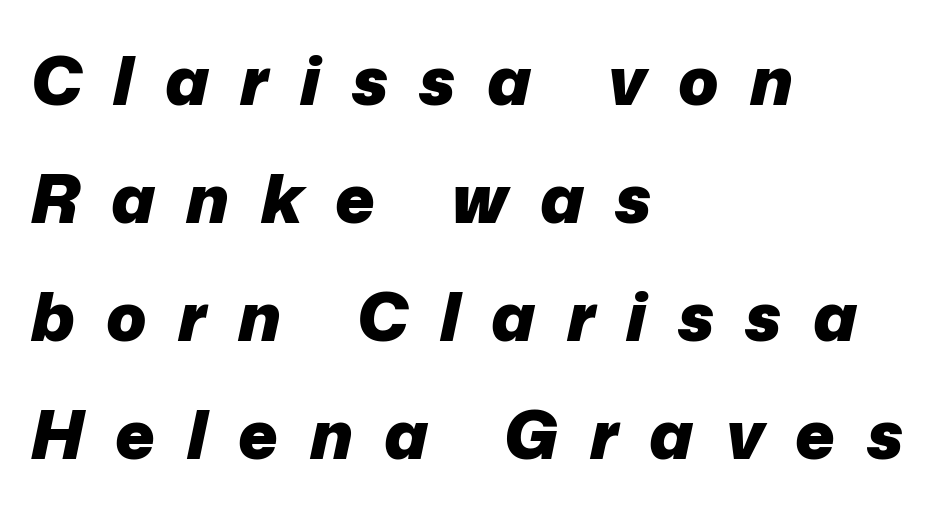
{"italic": "yes", "lean": "right", "slant_degrees": 12, "bold": "yes", "weight": "heavy", "width": "normal", "stroke_contrast": "low", "x_height": "medium", "monospaced": "no", "underline": "no", "align": "left", "line_spacing_ratio": 1.76, "letter_spacing": "wide", "letter_spacing_em": 0.47, "glyph_px": 67}
